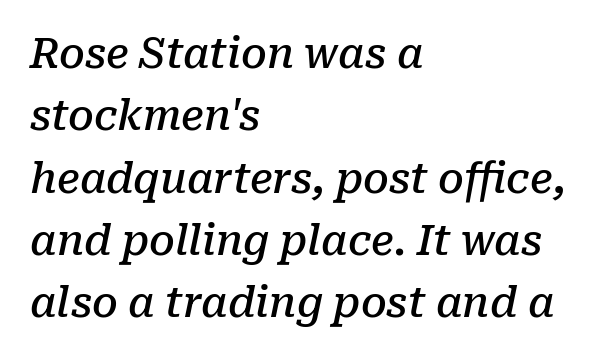
{"serif": "yes", "italic": "yes", "lean": "right", "slant_degrees": 10, "bold": "semi", "weight": "semibold", "width": "normal", "stroke_contrast": "low", "x_height": "medium", "monospaced": "no", "underline": "no", "align": "left", "line_spacing": "normal", "line_spacing_ratio": 1.52, "letter_spacing": "normal", "letter_spacing_em": 0.0, "glyph_px": 41}
